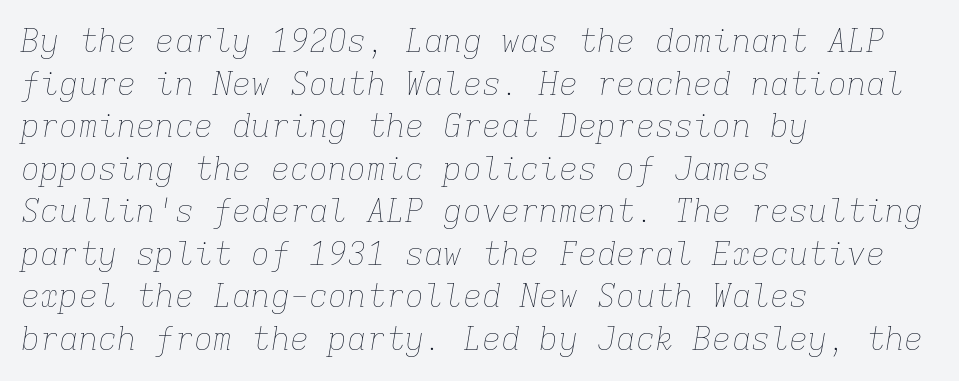
Is this a fixed-width face? Yes — each glyph sits in an identical cell. Each line starts at the same left margin while the right side varies. The rendering uses a moderate line-height, typical for paragraphs. An italicized treatment has been applied to the whole sample. Inter-character spacing is left at the font's built-in metrics. The space directly below the letters is spotless.
